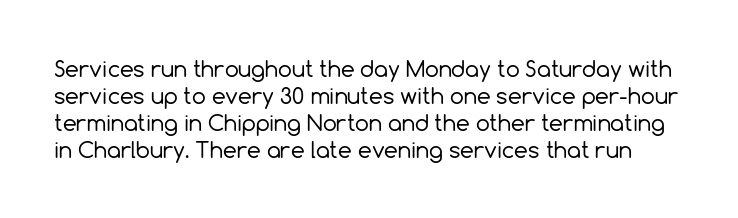
A quiet, ordinary-to-light weight characterises the typeface. A roman cut, with each character standing at attention. Default kerning and tracking; the words read as compact shapes. The string is rendered with underlining switched off.
